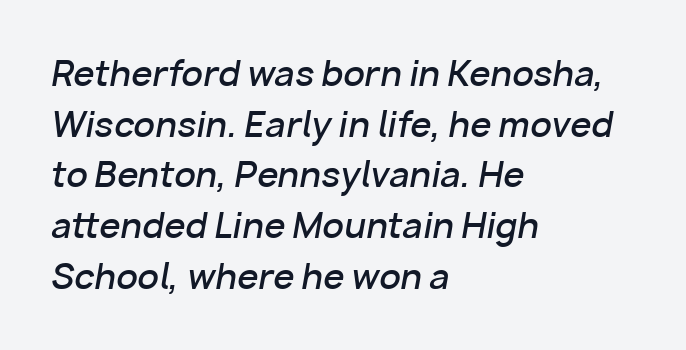
Q: Is the text bold? A: Semi-bold.
Q: Is the text italic (slanted)? A: Yes, it leans right by about 10 degrees.
Q: Is the text underlined? A: No.
Q: How is the paragraph aligned? A: Left-aligned.
Q: Is the spacing between letters normal or unusually wide? A: Normal.
Q: Is the spacing between lines tight, normal or loose? A: Normal.
Q: Width (condensed, normal, or wide)? A: Normal.
Q: Stroke contrast? A: Low.
Q: x-height? A: Medium.
Q: Monospaced? A: No.
